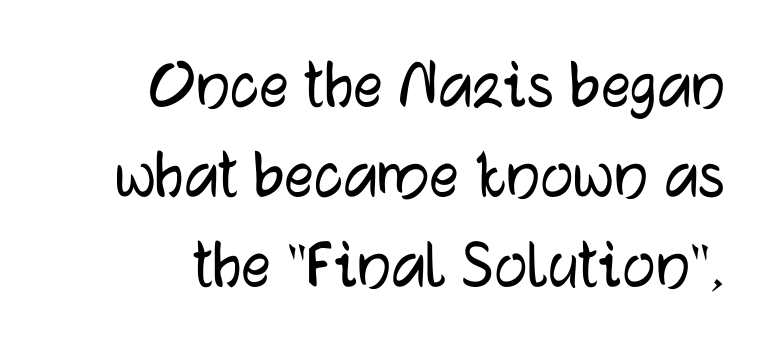
Q: Is the text italic (slanted)? A: No, it is upright.
Q: Is the typeface a serif or a sans-serif typeface? A: Sans-serif.
Q: Is the text underlined? A: No.
Q: Is the spacing between letters normal or unusually wide? A: Normal.
Q: Width (condensed, normal, or wide)? A: Normal.
Q: Stroke contrast? A: Low.
Q: x-height? A: Medium.
Q: Monospaced? A: No.
